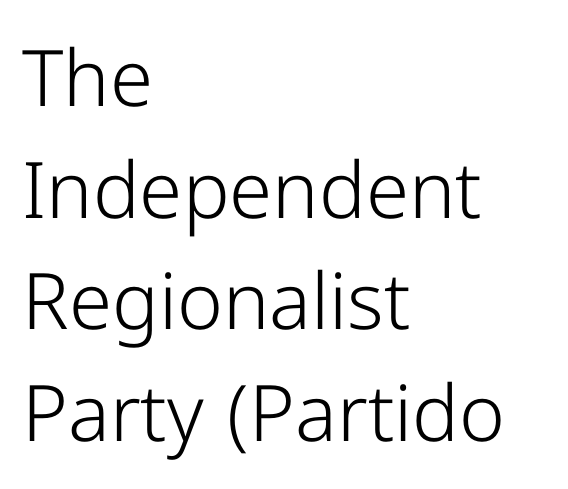
{"serif": "no", "italic": "no", "bold": "no", "weight": "light", "width": "normal", "stroke_contrast": "low", "x_height": "medium", "monospaced": "no", "underline": "no", "align": "left", "line_spacing": "normal", "line_spacing_ratio": 1.43, "letter_spacing": "normal", "letter_spacing_em": 0.0, "glyph_px": 78}
